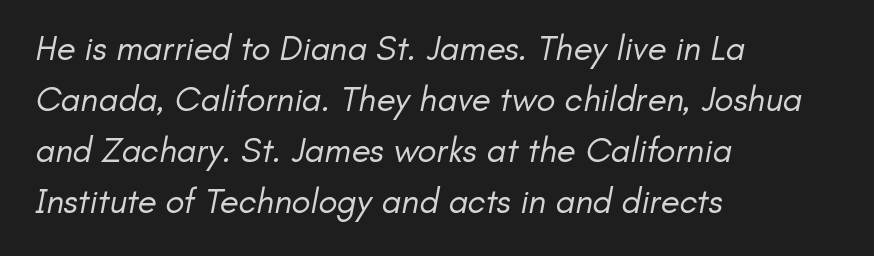
Q: Is the text bold? A: No.
Q: Is the typeface a serif or a sans-serif typeface? A: Sans-serif.
Q: Is the text underlined? A: No.
Q: How is the paragraph aligned? A: Left-aligned.
Q: Is the spacing between letters normal or unusually wide? A: Normal.
Q: Is the spacing between lines tight, normal or loose? A: Normal.
Q: Width (condensed, normal, or wide)? A: Normal.
Q: Stroke contrast? A: Low.
Q: x-height? A: Small.
Q: Monospaced? A: No.
